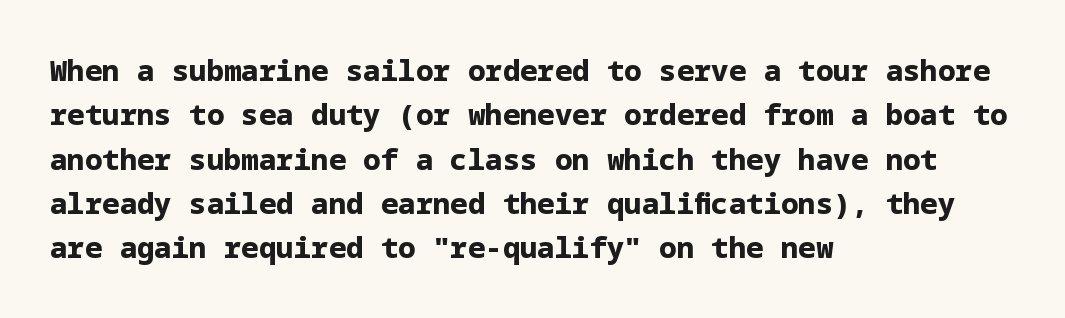
Does the lettering tilt? It doesn't — this is upright. On the weight axis this lands at bold, roughly 700. A student would call this left alignment; a typographer would say flush left, rag right. Rows of type keep a routine distance in the vertical direction. Regarding serifs, this sample does without them.
